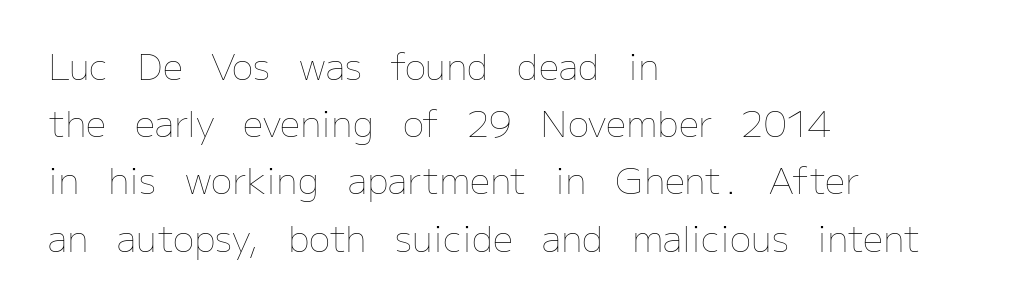
Q: Is the text bold? A: No.
Q: Is the text italic (slanted)? A: No, it is upright.
Q: Is the text underlined? A: No.
Q: How is the paragraph aligned? A: Left-aligned.
Q: Is the spacing between letters normal or unusually wide? A: Normal.
Q: Is the spacing between lines tight, normal or loose? A: Normal.
Q: Width (condensed, normal, or wide)? A: Normal.
Q: Stroke contrast? A: Low.
Q: x-height? A: Medium.
Q: Monospaced? A: No.
